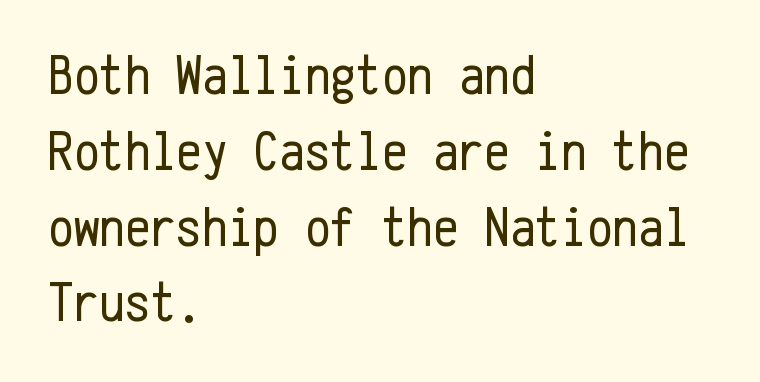
{"serif": "no", "italic": "no", "bold": "no", "weight": "regular", "width": "condensed", "stroke_contrast": "low", "x_height": "medium", "monospaced": "yes", "underline": "no", "align": "left", "line_spacing": "normal", "line_spacing_ratio": 1.33, "letter_spacing": "normal", "letter_spacing_em": 0.0, "glyph_px": 57}
